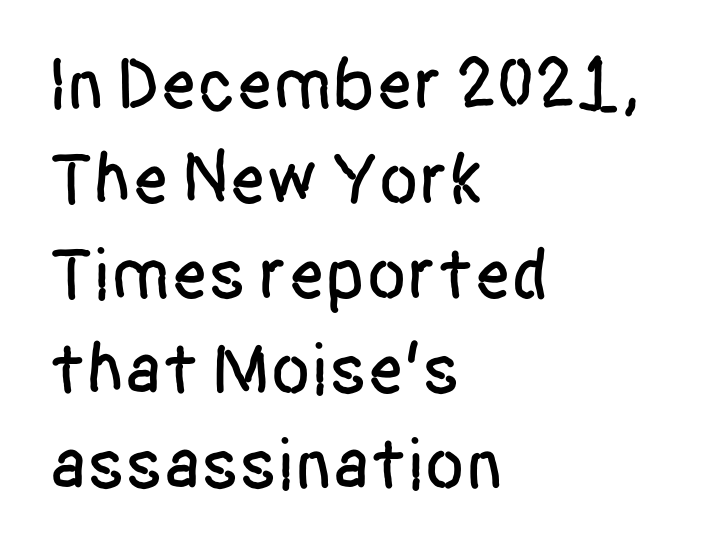
Varying glyph widths throughout — classic text-font behaviour. No word sits above an underline. The lines sit at an ordinary, default distance from one another. Standard letterfit; no display-style spreading of the glyphs. Which margin do the lines hug? The left one — the right edge is uneven. Style check: upright.
